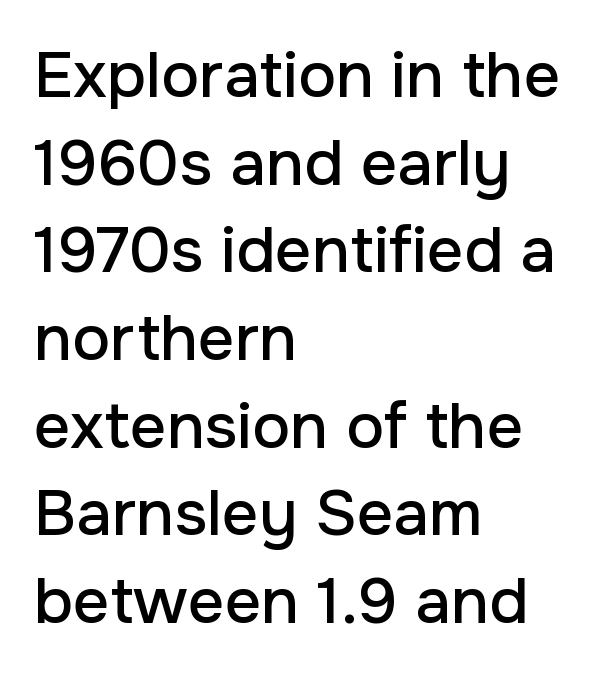
{"serif": "no", "italic": "no", "width": "normal", "stroke_contrast": "low", "x_height": "medium", "monospaced": "no", "underline": "no", "align": "left", "line_spacing": "normal", "line_spacing_ratio": 1.37, "letter_spacing": "normal", "letter_spacing_em": 0.0, "glyph_px": 64}
